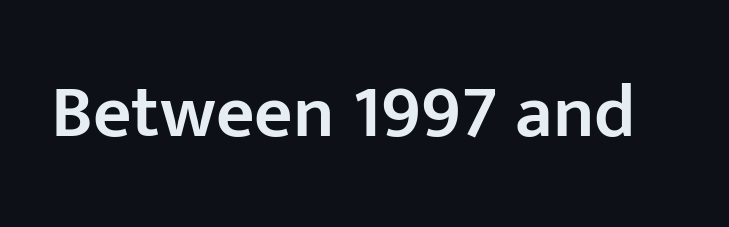
{"serif": "no", "italic": "no", "bold": "semi", "weight": "semibold", "width": "normal", "stroke_contrast": "low", "x_height": "medium", "monospaced": "no", "underline": "no", "letter_spacing": "normal", "letter_spacing_em": 0.0, "glyph_px": 75}
